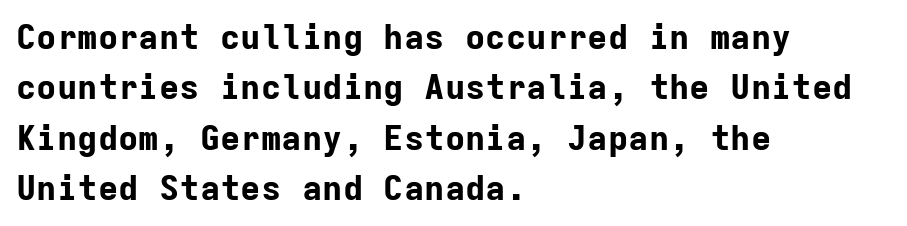
{"serif": "no", "italic": "no", "bold": "yes", "weight": "bold", "width": "normal", "stroke_contrast": "low", "x_height": "medium", "monospaced": "yes", "underline": "no", "align": "left", "line_spacing": "normal", "line_spacing_ratio": 1.48, "letter_spacing": "normal", "letter_spacing_em": 0.0, "glyph_px": 34}
